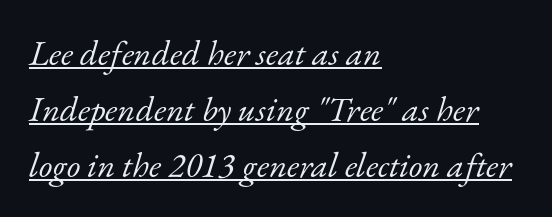
The image shows 35 px light serif type, italic (leaning right); set left-aligned, normal line spacing (1.6x), normal letter spacing, underlined; low stroke contrast and a small x-height.
